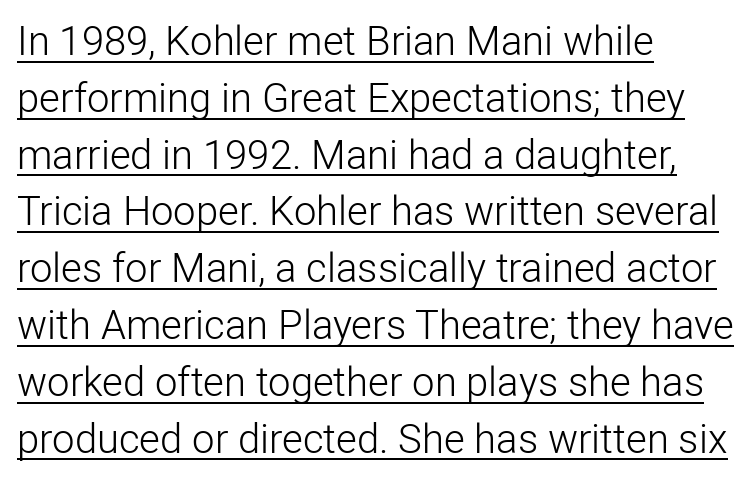
The image shows 40 px light sans-serif type, upright; set left-aligned, normal line spacing (1.42x), normal letter spacing, underlined; low stroke contrast and a medium x-height.
